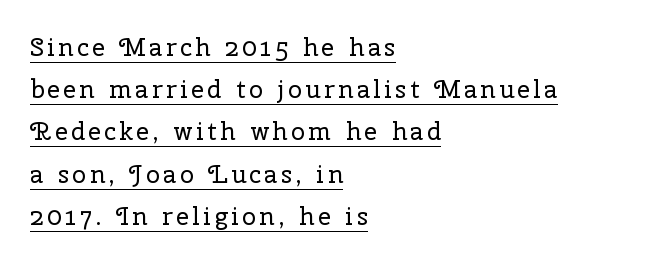
Q: Is the text bold? A: No.
Q: Is the text italic (slanted)? A: No, it is upright.
Q: Is the text underlined? A: Yes.
Q: How is the paragraph aligned? A: Left-aligned.
Q: Is the spacing between lines tight, normal or loose? A: Normal.
